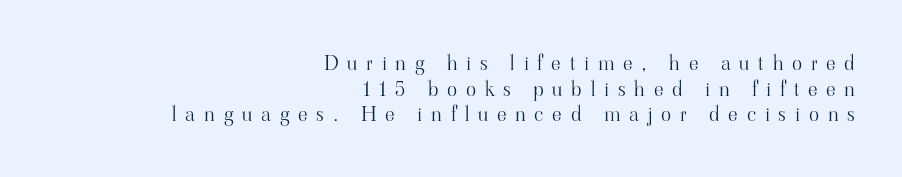
The image shows 21 px text type, upright; set right-aligned, line spacing 1.22x, unusually wide letter spacing (+0.42 em), not underlined.
